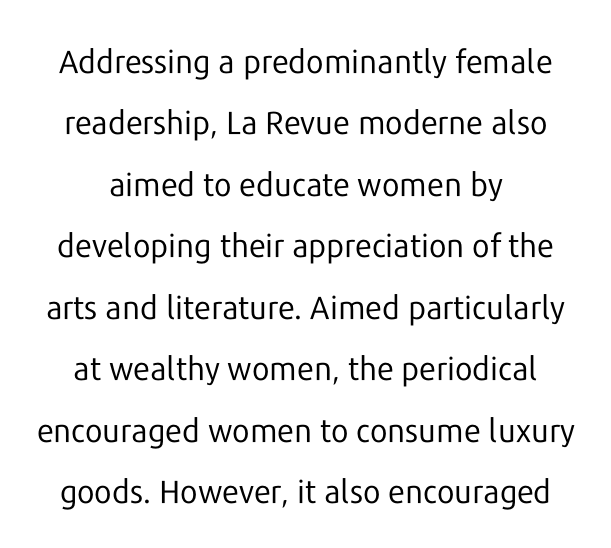
Is this a fixed-width face? No — the glyphs have proportional, varying widths. A typesetter would label this face a sans. Ascenders rise straight up at ninety degrees. The type is set solid horizontally, with unmodified tracking. Successive baselines arrive slowly, with a big drop between each.
